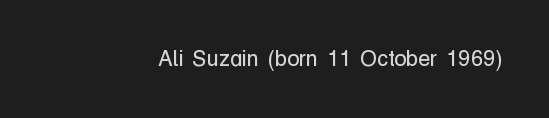
Q: Is the text bold? A: No.
Q: Is the text italic (slanted)? A: No, it is upright.
Q: Is the text underlined? A: No.
Q: Is the spacing between letters normal or unusually wide? A: Normal.
